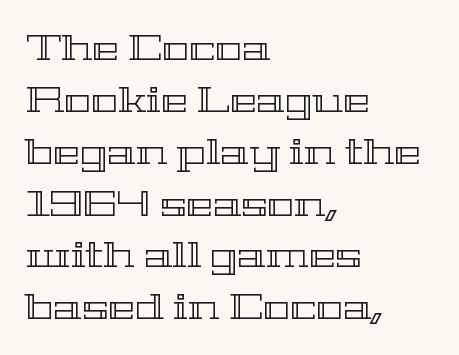
Q: Is the text italic (slanted)? A: No, it is upright.
Q: Is the text underlined? A: No.
Q: How is the paragraph aligned? A: Left-aligned.
Q: Is the spacing between letters normal or unusually wide? A: Normal.
Q: Is the spacing between lines tight, normal or loose? A: Normal.
Q: Width (condensed, normal, or wide)? A: Wide.
Q: x-height? A: Medium.
Q: Monospaced? A: No.
